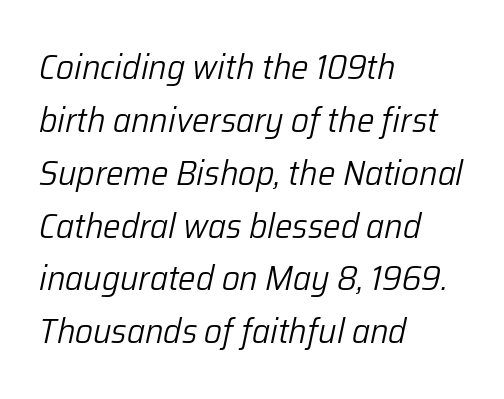
{"italic": "yes", "lean": "right", "slant_degrees": 12, "bold": "no", "weight": "light", "width": "normal", "stroke_contrast": "low", "x_height": "medium", "monospaced": "no", "underline": "no", "align": "left", "line_spacing": "normal", "line_spacing_ratio": 1.51, "letter_spacing": "normal", "letter_spacing_em": 0.0, "glyph_px": 35}
